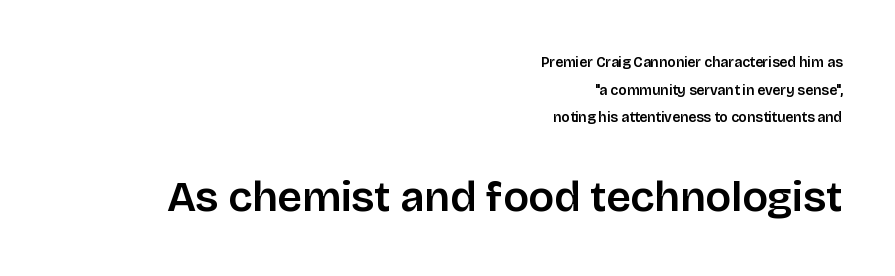
The image shows 43 px sans-serif type, upright; set right-aligned, loose line spacing (1.98x), normal letter spacing, not underlined; the second (bottom) block is 3.07x larger; low stroke contrast and a large x-height.
